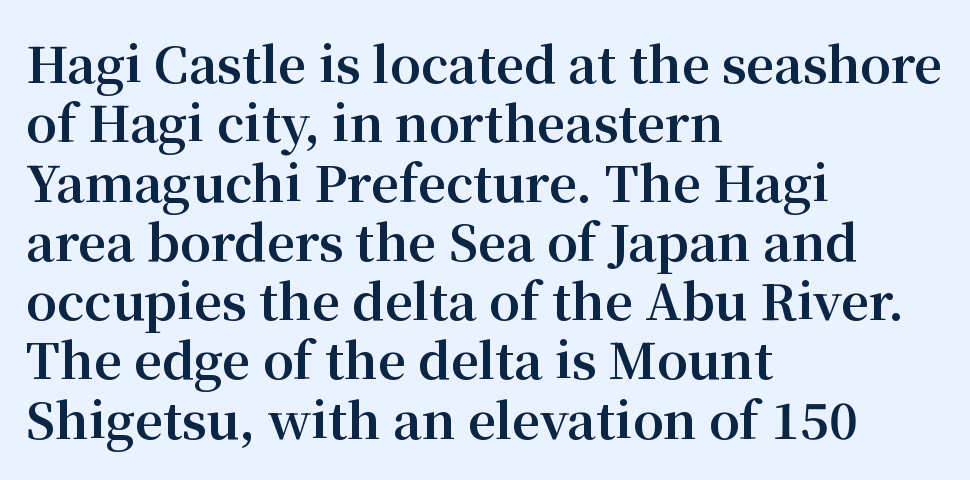
{"serif": "yes", "italic": "no", "bold": "yes", "weight": "bold", "width": "normal", "stroke_contrast": "medium", "x_height": "medium", "monospaced": "no", "underline": "no", "align": "left", "line_spacing_ratio": 1.21, "letter_spacing": "normal", "letter_spacing_em": 0.0, "glyph_px": 49}
